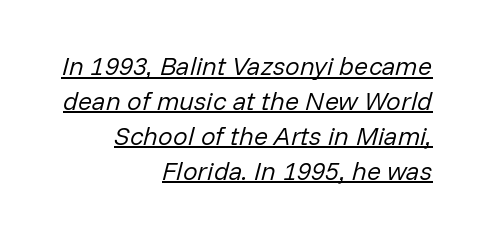
Leading: standard. Yep, that's italic — everything's leaning. Bold? No — there's no thickening of the strokes. What stands out about the letter spacing? Nothing — it is the standard amount. The rag falls on the left side of this text block. The string is rendered with underlining switched on.
